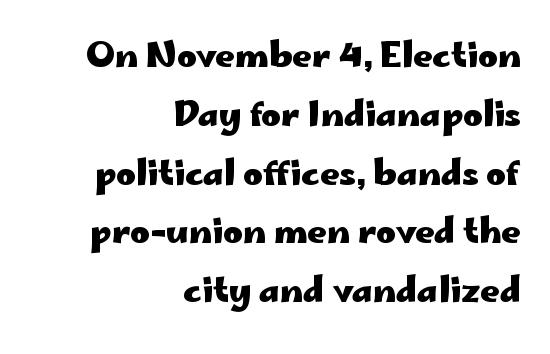
There is no visible air inserted between adjacent glyphs. The ragged edge is on the left, which tells us the setting is flush right. Regarding serifs, this sample does without them. Strokes here are thick enough to call this a true bold. Any mark beneath the type? The region is blank. Unlike italic type, these characters show no tilt at all.
